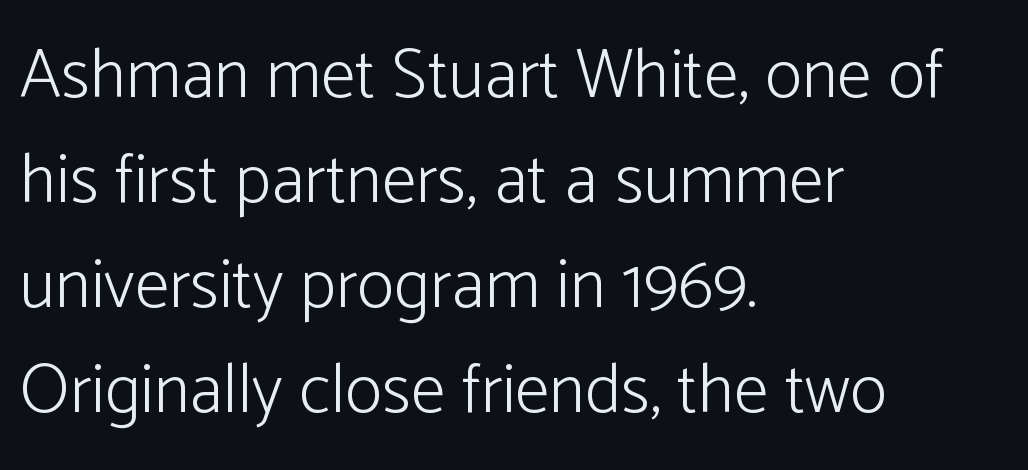
The image shows 70 px light sans-serif type, upright; set left-aligned, normal line spacing (1.5x), normal letter spacing, not underlined; low stroke contrast and a medium x-height.
